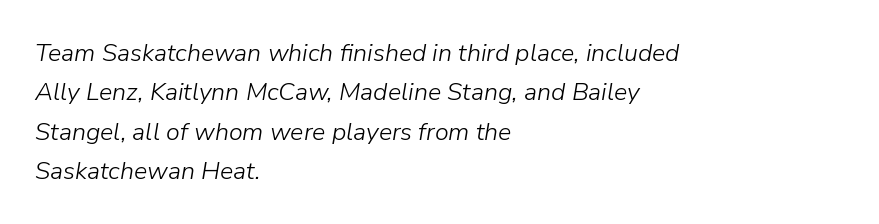
Q: Is the text bold? A: No.
Q: Is the text italic (slanted)? A: Yes, it leans right by about 9 degrees.
Q: Is the text underlined? A: No.
Q: How is the paragraph aligned? A: Left-aligned.
Q: Is the spacing between letters normal or unusually wide? A: Normal.
Q: Is the spacing between lines tight, normal or loose? A: Normal.
